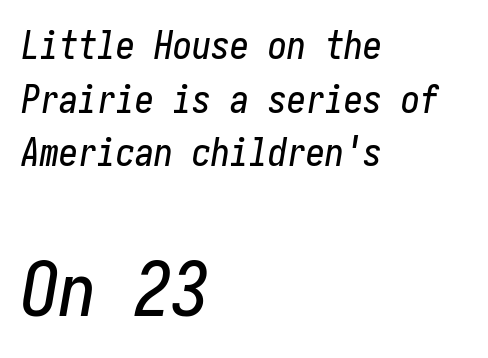
{"italic": "yes", "lean": "right", "slant_degrees": 10, "width": "condensed", "stroke_contrast": "low", "x_height": "medium", "underline": "no", "align": "left", "line_spacing": "normal", "line_spacing_ratio": 1.41, "letter_spacing": "normal", "letter_spacing_em": 0.0, "larger_block": "second", "size_ratio": 1.97, "glyph_px": 75}
